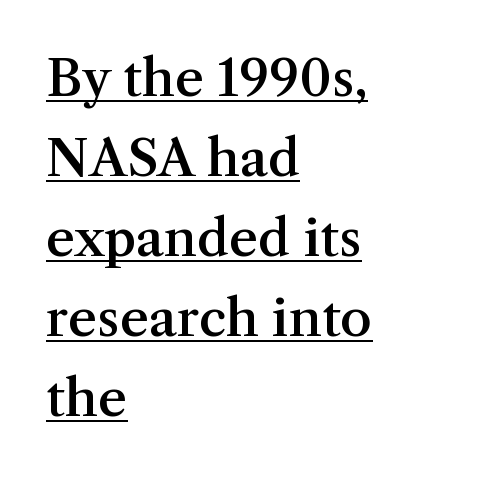
Nothing unusual about the tracking: characters are spaced as the font intends. Underlining? Definitely there. Italic? Not at all — the glyphs are vertical. Looks like regular typesetting: each glyph gets only the width it needs.
